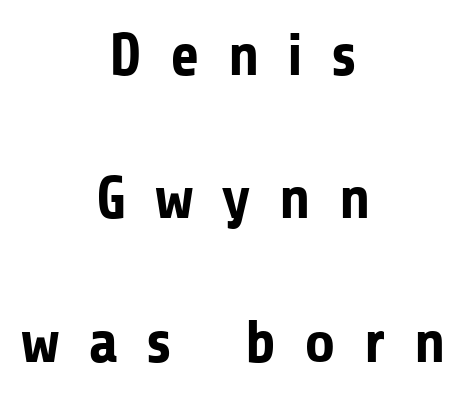
Q: Is the text bold? A: Yes.
Q: Is the text italic (slanted)? A: No, it is upright.
Q: Is the typeface a serif or a sans-serif typeface? A: Sans-serif.
Q: Is the text underlined? A: No.
Q: How is the paragraph aligned? A: Centered.
Q: Is the spacing between letters normal or unusually wide? A: Unusually wide.
Q: Is the spacing between lines tight, normal or loose? A: Loose.
Q: Width (condensed, normal, or wide)? A: Normal.
Q: Stroke contrast? A: Low.
Q: x-height? A: Medium.
Q: Monospaced? A: No.
